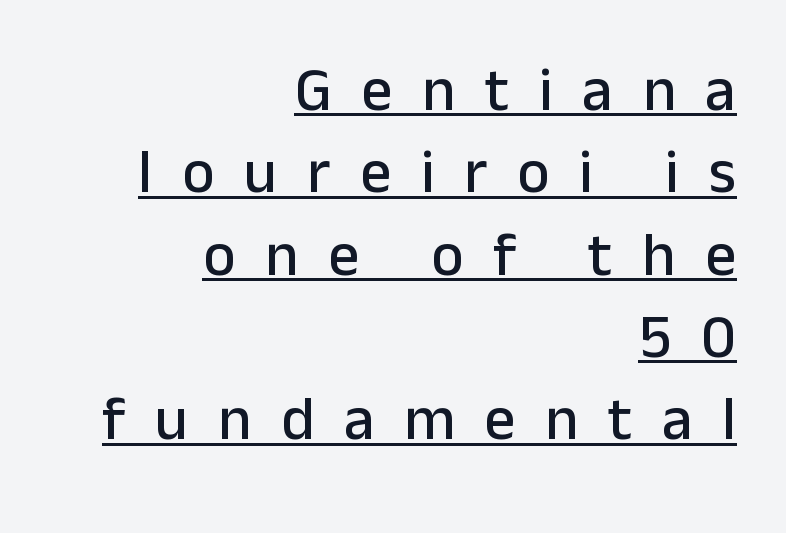
Q: Is the text italic (slanted)? A: No, it is upright.
Q: Is the typeface a serif or a sans-serif typeface? A: Sans-serif.
Q: Is the text underlined? A: Yes.
Q: How is the paragraph aligned? A: Right-aligned.
Q: Is the spacing between letters normal or unusually wide? A: Unusually wide.
Q: Is the spacing between lines tight, normal or loose? A: Normal.
Q: Width (condensed, normal, or wide)? A: Normal.
Q: Stroke contrast? A: Low.
Q: x-height? A: Medium.
Q: Monospaced? A: No.
